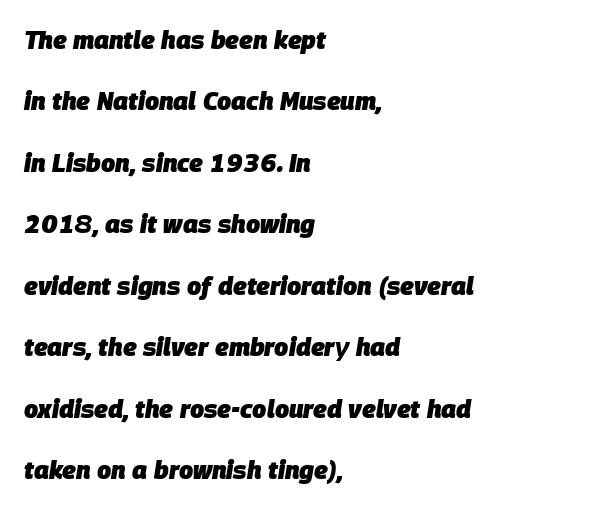
{"italic": "yes", "lean": "right", "slant_degrees": 9, "bold": "yes", "underline": "no", "align": "left", "line_spacing": "loose", "line_spacing_ratio": 2.46, "letter_spacing": "normal", "letter_spacing_em": 0.0, "glyph_px": 25}
